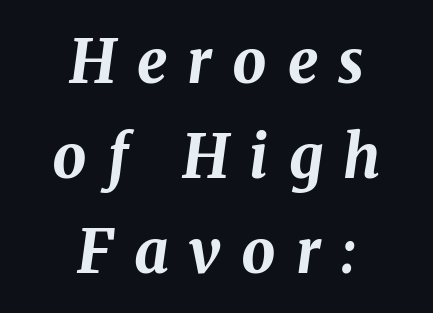
Q: Is the text bold? A: Yes.
Q: Is the text italic (slanted)? A: Yes, it leans right by about 8 degrees.
Q: Is the text underlined? A: No.
Q: How is the paragraph aligned? A: Centered.
Q: Is the spacing between letters normal or unusually wide? A: Unusually wide.
Q: Is the spacing between lines tight, normal or loose? A: Normal.
Q: Width (condensed, normal, or wide)? A: Normal.
Q: Stroke contrast? A: Medium.
Q: x-height? A: Medium.
Q: Monospaced? A: No.
